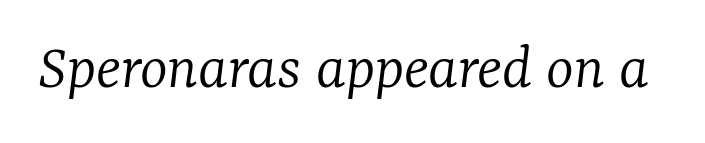
Q: Is the text bold? A: No.
Q: Is the text italic (slanted)? A: Yes, it leans right by about 7 degrees.
Q: Is the typeface a serif or a sans-serif typeface? A: Serif.
Q: Is the text underlined? A: No.
Q: Is the spacing between letters normal or unusually wide? A: Normal.
Q: Width (condensed, normal, or wide)? A: Normal.
Q: Stroke contrast? A: Low.
Q: x-height? A: Medium.
Q: Monospaced? A: No.
